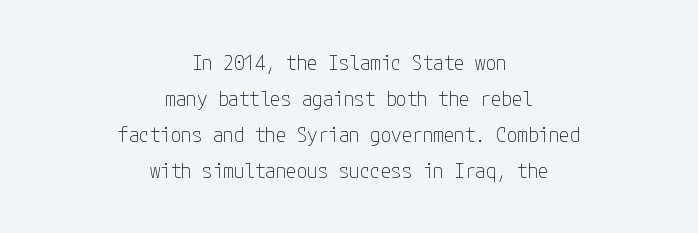
Q: Is the text bold? A: No.
Q: Is the text italic (slanted)? A: No, it is upright.
Q: Is the text underlined? A: No.
Q: How is the paragraph aligned? A: Centered.
Q: Is the spacing between letters normal or unusually wide? A: Normal.
